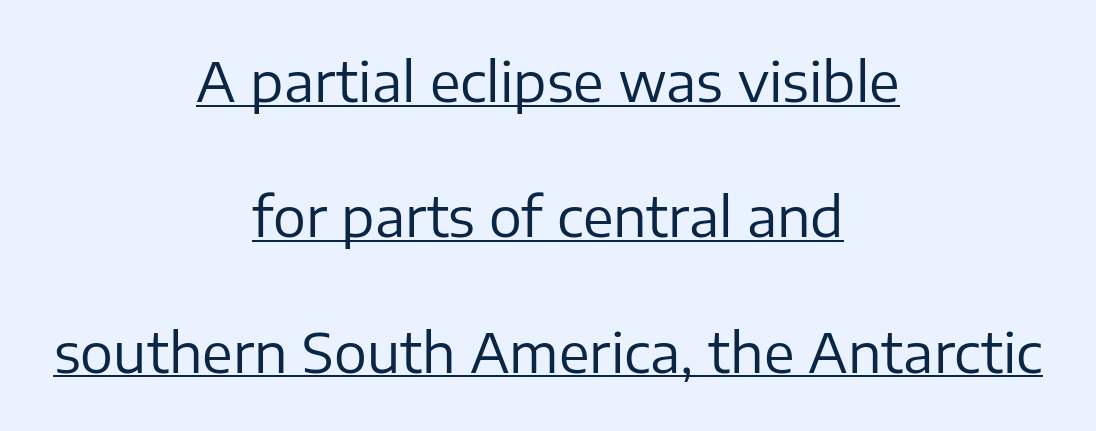
Q: Is the text bold? A: No.
Q: Is the text italic (slanted)? A: No, it is upright.
Q: Is the typeface a serif or a sans-serif typeface? A: Sans-serif.
Q: Is the text underlined? A: Yes.
Q: How is the paragraph aligned? A: Centered.
Q: Is the spacing between letters normal or unusually wide? A: Normal.
Q: Is the spacing between lines tight, normal or loose? A: Loose.
Q: Width (condensed, normal, or wide)? A: Normal.
Q: Stroke contrast? A: Low.
Q: x-height? A: Medium.
Q: Monospaced? A: No.
